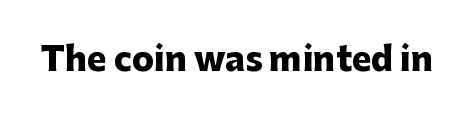
The image shows 33 px heavy sans-serif type, upright; set normal letter spacing, not underlined; low stroke contrast and a medium x-height.
